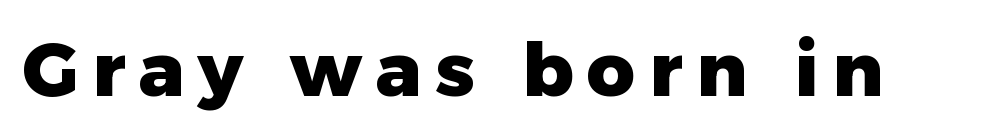
Every letter is thick-stroked: bold, no question. The font's upright variant was chosen for this text. Glance below the letters and you will spot only blank space. The designer went with a sans here, leaving each stem footless. A typesetter would call this proportional, since set widths differ per character.
